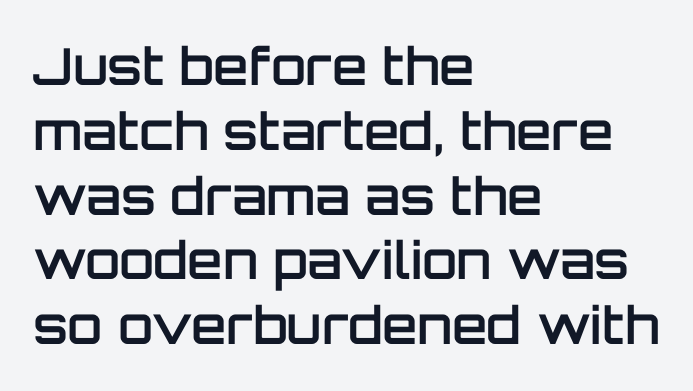
The letters are semibold — heavier than regular but short of a full bold. This sample uses a sans-serif face. Clear beneath every line of the passage. Each letter keeps its own natural width here, so spacing adapts to shape. Unlike italic type, these characters show no tilt at all. The paragraph has a hard left edge and a soft right edge.
